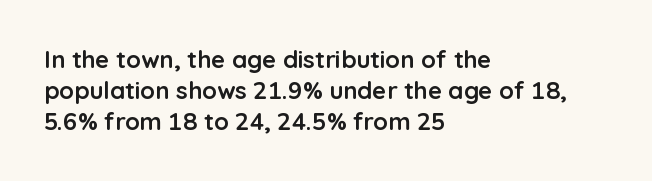
{"italic": "no", "bold": "yes", "underline": "no", "align": "left", "line_spacing": "normal", "line_spacing_ratio": 1.3, "letter_spacing": "normal", "letter_spacing_em": 0.0, "glyph_px": 24}
